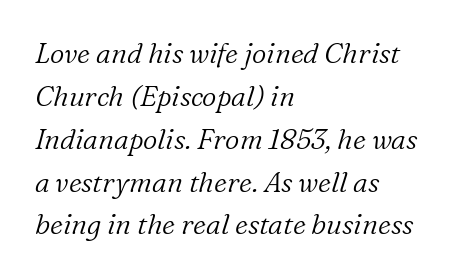
{"serif": "yes", "italic": "yes", "lean": "right", "slant_degrees": 16, "bold": "no", "weight": "light", "width": "normal", "stroke_contrast": "low", "x_height": "medium", "monospaced": "no", "underline": "no", "align": "left", "line_spacing": "normal", "line_spacing_ratio": 1.53, "letter_spacing": "normal", "letter_spacing_em": 0.0, "glyph_px": 28}
